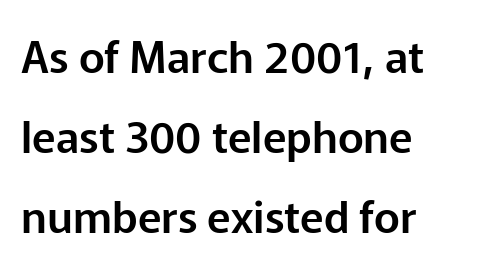
It's the straight-up-and-down kind of type. Notice how the passage keeps a crisp vertical edge on the left only. Type style note: lacks serifs. Descender tails drop into unmarked territory.
